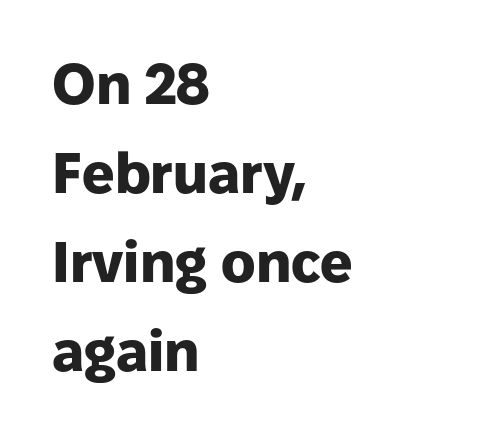
This sample uses a sans-serif face. The setting favours the left margin, as ordinary paragraphs usually do. The passage shown is typed in a proportional face where columns would drift. The passage shown stacks its lines at a standard gap. Check under the words: just untouched page.
